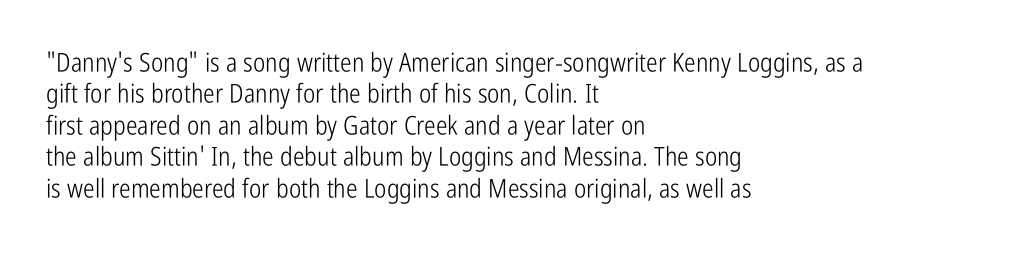
What stands out about the letter spacing? Nothing — it is the standard amount. The rendering anchors every line to the left-hand side. A light-to-regular cut is what we see here. Ordinary non-slanted type is in use.
